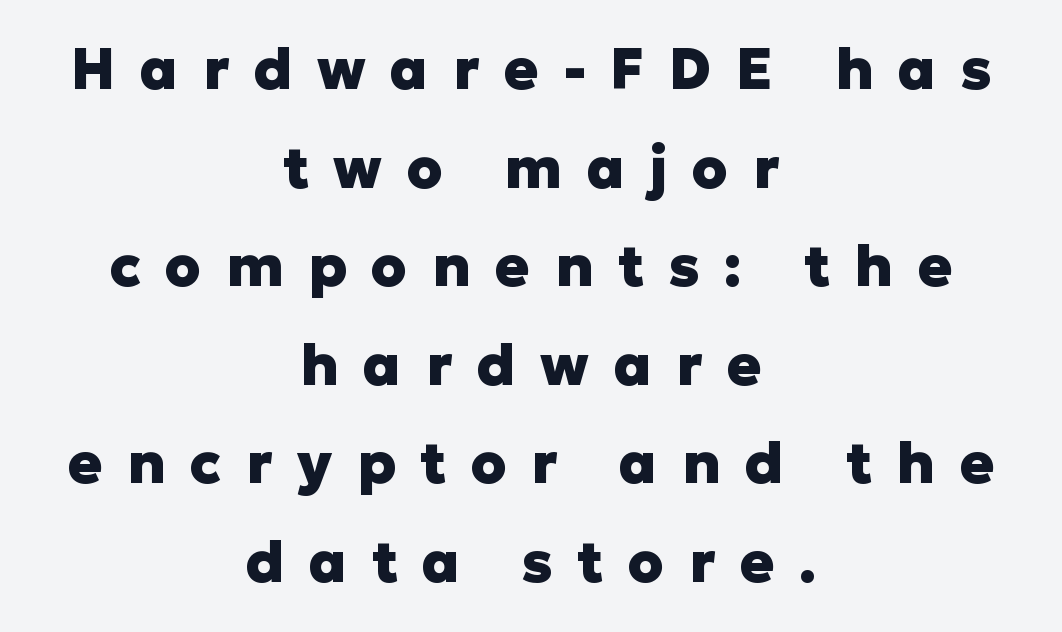
Q: Is the text bold? A: Yes.
Q: Is the text italic (slanted)? A: No, it is upright.
Q: Is the typeface a serif or a sans-serif typeface? A: Sans-serif.
Q: Is the text underlined? A: No.
Q: How is the paragraph aligned? A: Centered.
Q: Is the spacing between letters normal or unusually wide? A: Unusually wide.
Q: Width (condensed, normal, or wide)? A: Normal.
Q: Stroke contrast? A: Low.
Q: x-height? A: Medium.
Q: Monospaced? A: No.
